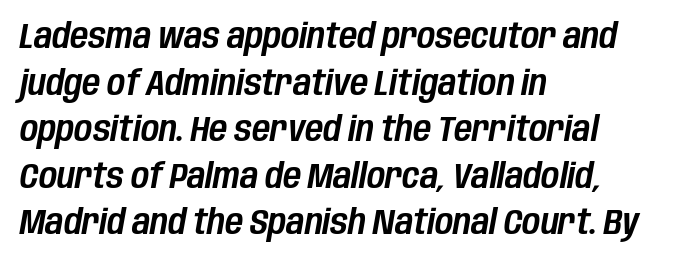
{"italic": "yes", "lean": "right", "slant_degrees": 10, "width": "condensed", "stroke_contrast": "low", "x_height": "large", "monospaced": "no", "underline": "no", "align": "left", "line_spacing": "normal", "line_spacing_ratio": 1.33, "letter_spacing": "normal", "letter_spacing_em": 0.0, "glyph_px": 35}
